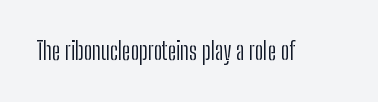
{"italic": "no", "bold": "no", "underline": "no", "letter_spacing": "normal", "letter_spacing_em": 0.0, "glyph_px": 24}
